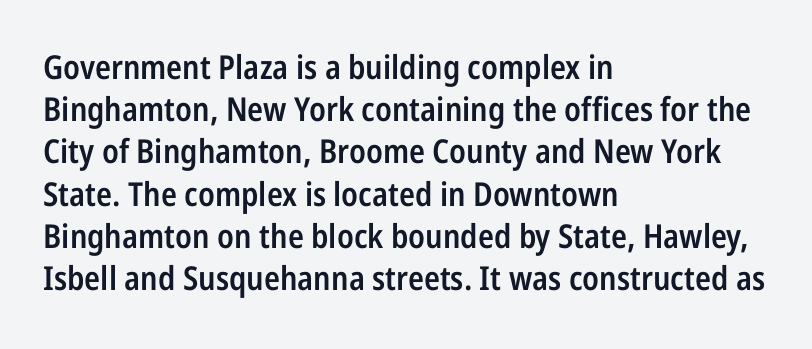
Q: Is the text bold? A: Semi-bold.
Q: Is the text italic (slanted)? A: No, it is upright.
Q: Is the typeface a serif or a sans-serif typeface? A: Sans-serif.
Q: Is the text underlined? A: No.
Q: How is the paragraph aligned? A: Left-aligned.
Q: Is the spacing between letters normal or unusually wide? A: Normal.
Q: Is the spacing between lines tight, normal or loose? A: Normal.
Q: Width (condensed, normal, or wide)? A: Condensed.
Q: Stroke contrast? A: Low.
Q: x-height? A: Medium.
Q: Monospaced? A: No.
